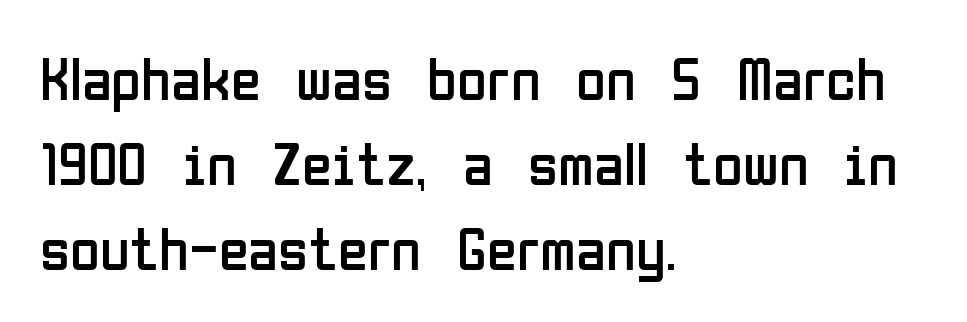
{"serif": "no", "italic": "no", "bold": "no", "weight": "regular", "width": "condensed", "stroke_contrast": "low", "x_height": "medium", "monospaced": "no", "underline": "no", "align": "left", "line_spacing": "normal", "line_spacing_ratio": 1.39, "letter_spacing": "normal", "letter_spacing_em": 0.0, "glyph_px": 61}
